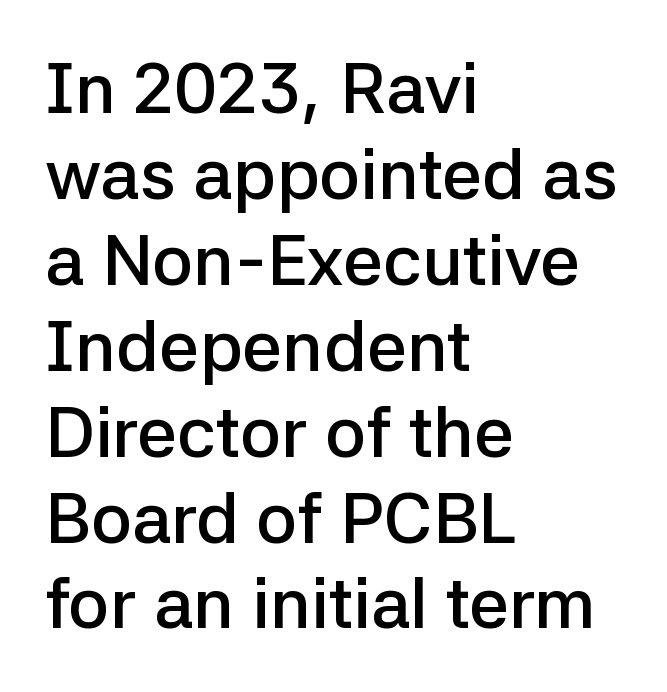
Q: Is the text bold? A: Semi-bold.
Q: Is the text italic (slanted)? A: No, it is upright.
Q: Is the typeface a serif or a sans-serif typeface? A: Sans-serif.
Q: Is the text underlined? A: No.
Q: How is the paragraph aligned? A: Left-aligned.
Q: Is the spacing between letters normal or unusually wide? A: Normal.
Q: Width (condensed, normal, or wide)? A: Normal.
Q: Stroke contrast? A: Low.
Q: x-height? A: Medium.
Q: Monospaced? A: No.
